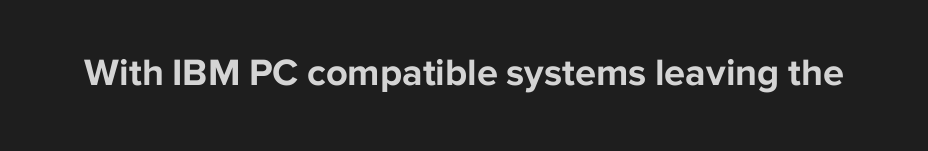
Q: Is the text bold? A: Yes.
Q: Is the text italic (slanted)? A: No, it is upright.
Q: Is the typeface a serif or a sans-serif typeface? A: Sans-serif.
Q: Is the text underlined? A: No.
Q: Is the spacing between letters normal or unusually wide? A: Normal.
Q: Width (condensed, normal, or wide)? A: Normal.
Q: Stroke contrast? A: Low.
Q: x-height? A: Medium.
Q: Monospaced? A: No.
